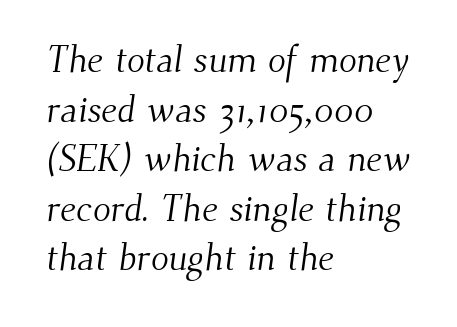
Notice how descenders clear the ascenders below comfortably — that's standard leading. Serif or sans? Serif — the stroke terminals have little feet. In CSS terms this would be text-align: left. Is the letter spacing exaggerated? No — it looks like the ordinary default.
